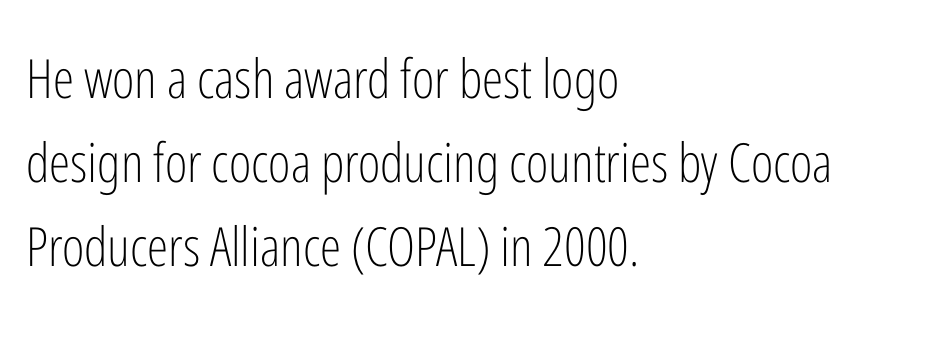
The image shows 54 px light, condensed sans-serif type, upright; set left-aligned, normal line spacing (1.56x), normal letter spacing, not underlined; low stroke contrast and a medium x-height.
